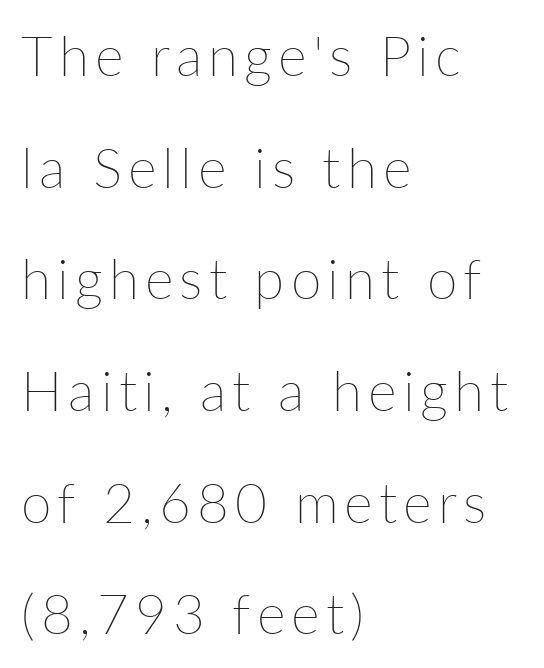
Unlike italic type, these characters show no tilt at all. Rows of type keep a wide berth in the vertical direction. Each stroke keeps to a modest, everyday thickness or less. Horizontally, the lines are justified to the leading edge only. Do the characters align in a grid? No, the font is proportional. The foot of each line stays bare and open.
